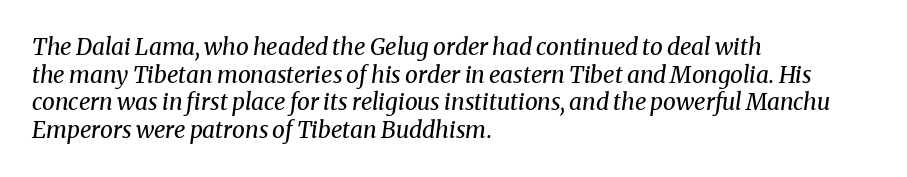
The image shows 23 px text type, italic (leaning right); set left-aligned, line spacing 1.2x, normal letter spacing, not underlined.
